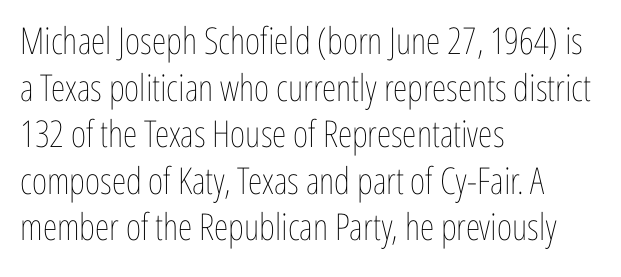
The baseline area is clear. Vertical spacing — default. The axis of the letterforms is exactly vertical. This sample has the flowing, uneven cadence of proportional lettering.
